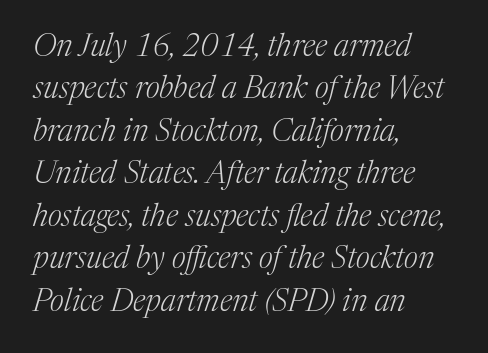
{"serif": "yes", "italic": "yes", "lean": "right", "slant_degrees": 17, "bold": "no", "weight": "light", "width": "normal", "stroke_contrast": "medium", "x_height": "medium", "monospaced": "no", "underline": "no", "align": "left", "line_spacing": "normal", "line_spacing_ratio": 1.37, "letter_spacing": "normal", "letter_spacing_em": 0.0, "glyph_px": 31}
